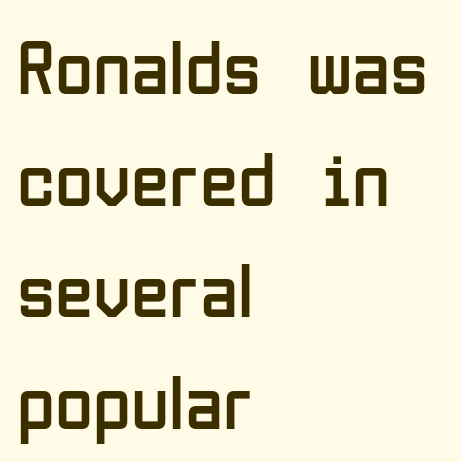
The image shows 78 px regular-weight, condensed sans-serif type, upright; set left-aligned, normal line spacing (1.43x), normal letter spacing, not underlined; low stroke contrast and a medium x-height.
